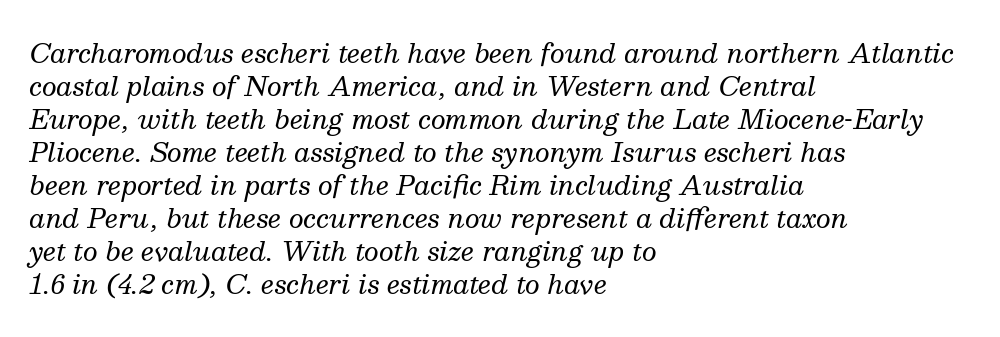
The line texture is even and compact thanks to regular tracking. Every row of glyphs begins at an identical x-position on the left. What's the leading like? Ordinary, nothing unusual. Observe the lean: these are italic letterforms.
